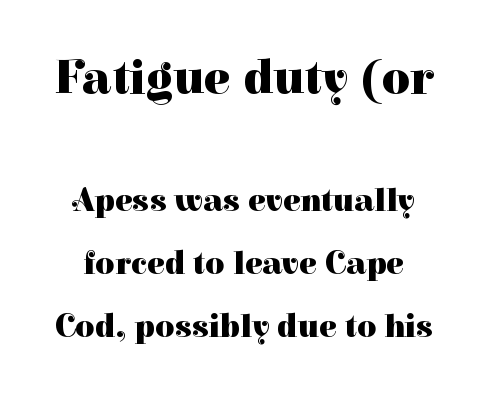
{"serif": "yes", "italic": "no", "bold": "yes", "weight": "heavy", "width": "normal", "stroke_contrast": "high", "x_height": "medium", "monospaced": "no", "underline": "no", "line_spacing": "loose", "line_spacing_ratio": 1.9, "letter_spacing": "normal", "letter_spacing_em": 0.0, "larger_block": "first", "size_ratio": 1.48, "glyph_px": 49}
